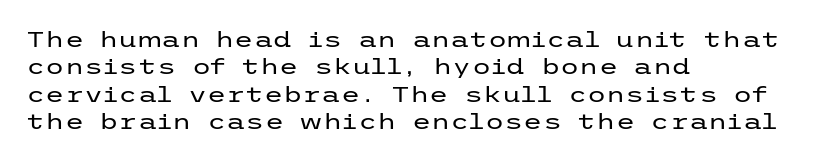
Counters stay open thanks to moderate or lighter strokes. All the whitespace from short lines collects on the right. Normally led — the rows are evenly, conventionally spaced. The glyphs are unaccompanied by any horizontal stroke below them.
